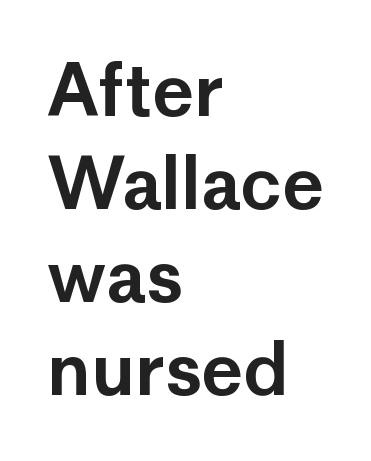
{"serif": "no", "italic": "no", "width": "normal", "stroke_contrast": "low", "x_height": "medium", "monospaced": "no", "underline": "no", "align": "left", "line_spacing": "normal", "line_spacing_ratio": 1.31, "letter_spacing": "normal", "letter_spacing_em": 0.0, "glyph_px": 71}
